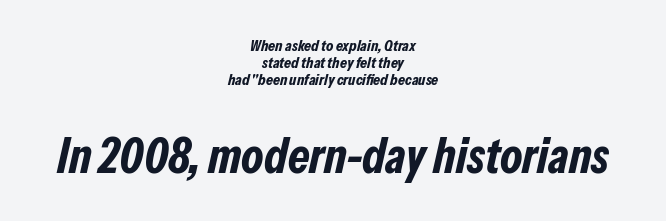
{"italic": "yes", "lean": "right", "slant_degrees": 13, "bold": "yes", "weight": "bold", "width": "condensed", "stroke_contrast": "low", "x_height": "medium", "monospaced": "no", "underline": "no", "align": "center", "line_spacing": "tight", "line_spacing_ratio": 1.05, "letter_spacing": "normal", "letter_spacing_em": 0.0, "larger_block": "second", "size_ratio": 3.06, "glyph_px": 49}
